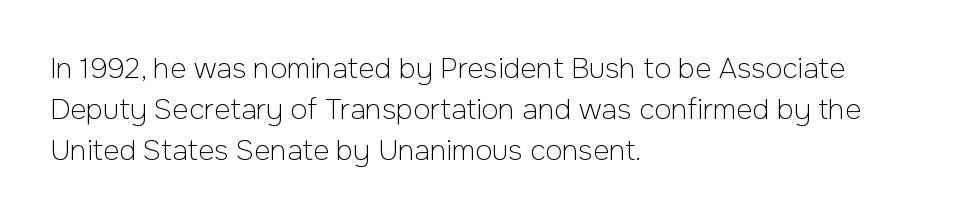
Words appear dense and cohesive because spacing is normal. Line beginnings align vertically; line endings do not. Baseline-to-baseline distance is the conventional proportion of letter height. Stroke thickness stays within the range of a standard reading face or lighter. The glyphs in this specimen are sans serif. The space beneath each line is pristine and unruled.
